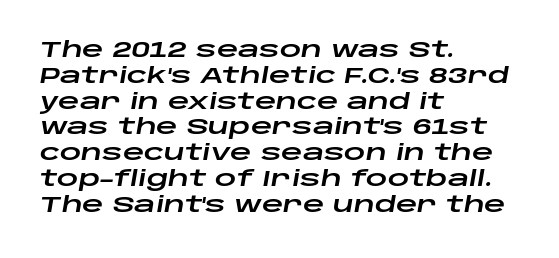
The image shows 21 px text type, italic (leaning right); set left-aligned, line spacing 1.23x, normal letter spacing, not underlined.
